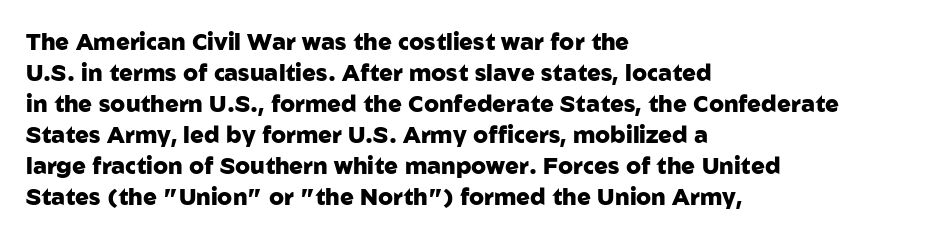
Caption: bold face, heavy strokes. Compared with typical body copy, the letter spacing here is the same. Line starts are locked; line ends wander. The axis of the letterforms is exactly vertical.
